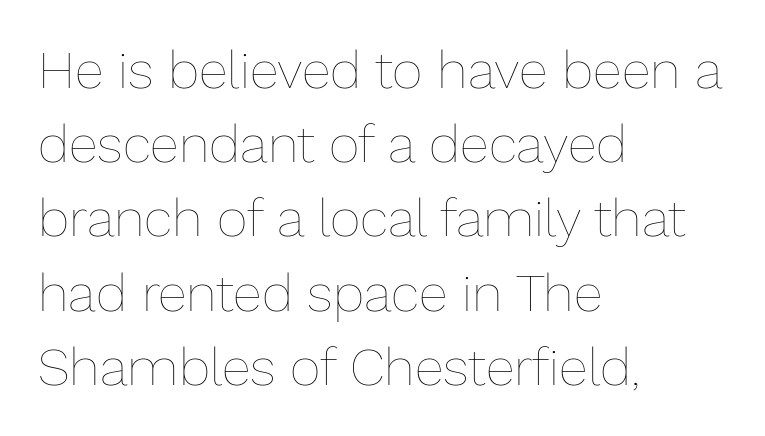
The image shows 53 px thin type, upright; set left-aligned, normal line spacing (1.4x), normal letter spacing, not underlined; low stroke contrast and a medium x-height.
